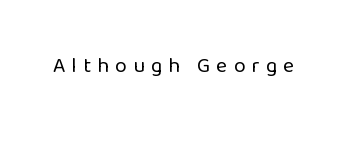
{"italic": "no", "bold": "no", "underline": "no", "letter_spacing": "wide", "letter_spacing_em": 0.3, "glyph_px": 21}
